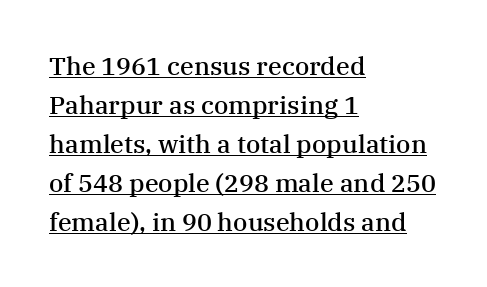
Q: Is the text bold? A: Semi-bold.
Q: Is the text italic (slanted)? A: No, it is upright.
Q: Is the text underlined? A: Yes.
Q: How is the paragraph aligned? A: Left-aligned.
Q: Is the spacing between letters normal or unusually wide? A: Normal.
Q: Is the spacing between lines tight, normal or loose? A: Normal.
